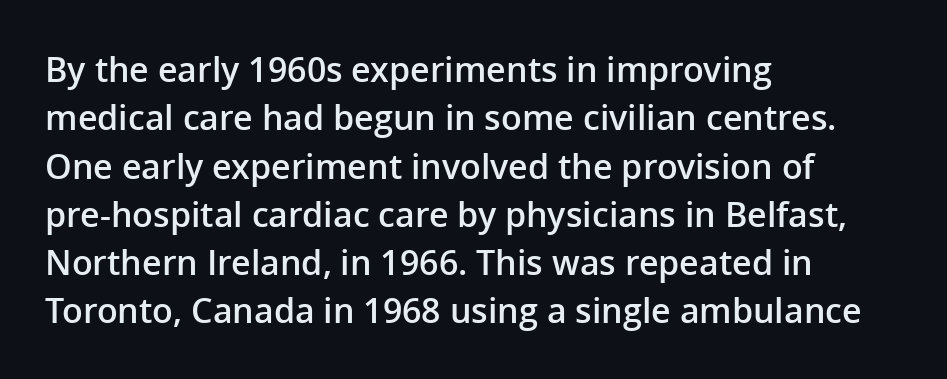
The image shows 34 px semibold sans-serif type, upright; set left-aligned, normal line spacing (1.42x), normal letter spacing, not underlined; low stroke contrast and a medium x-height.
